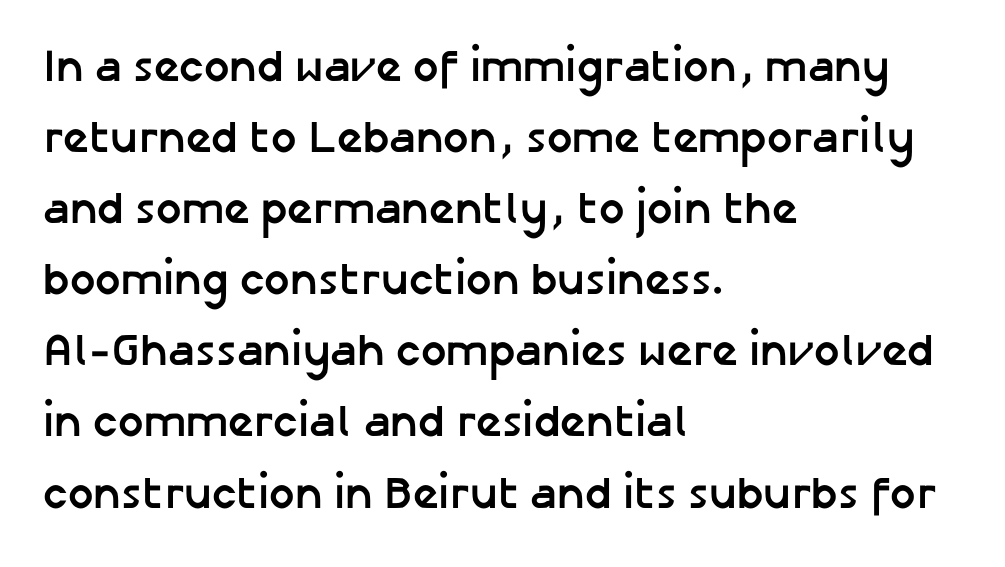
Q: Is the text bold? A: Yes.
Q: Is the text italic (slanted)? A: No, it is upright.
Q: Is the typeface a serif or a sans-serif typeface? A: Sans-serif.
Q: Is the text underlined? A: No.
Q: How is the paragraph aligned? A: Left-aligned.
Q: Is the spacing between letters normal or unusually wide? A: Normal.
Q: Is the spacing between lines tight, normal or loose? A: Normal.
Q: Width (condensed, normal, or wide)? A: Normal.
Q: Stroke contrast? A: Low.
Q: x-height? A: Medium.
Q: Monospaced? A: No.
